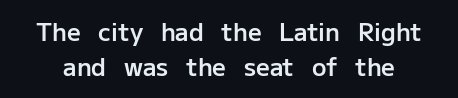
Q: Is the text bold? A: Semi-bold.
Q: Is the text italic (slanted)? A: No, it is upright.
Q: Is the text underlined? A: No.
Q: Is the spacing between letters normal or unusually wide? A: Normal.
Q: Is the spacing between lines tight, normal or loose? A: Normal.
